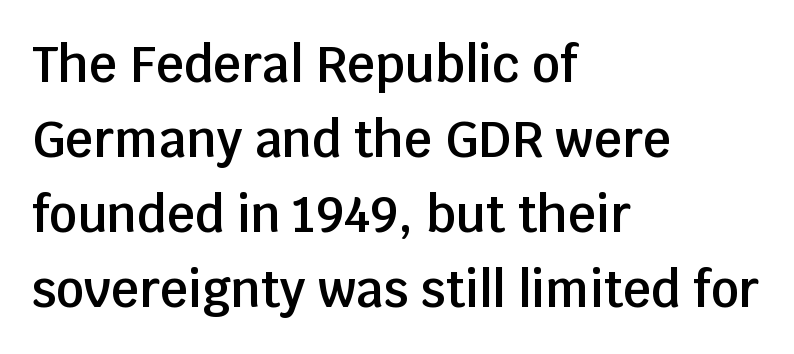
The image shows 49 px semibold sans-serif type, upright; set left-aligned, normal line spacing (1.53x), normal letter spacing, not underlined; low stroke contrast and a large x-height.
